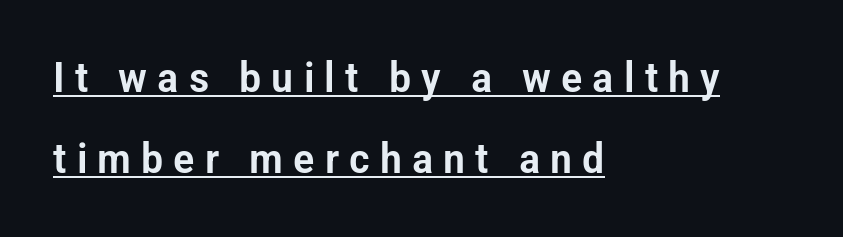
Display-style spreading of the glyphs; the letterfit is very open. Designer's note — italics off, roman on. A typesetter would call this leading open, well beyond the default. Compared with undecorated copy, this sample adds a rule below the words. Leftover space on each line is placed entirely after the last word. Each letter keeps its own natural width here, so spacing adapts to shape.
